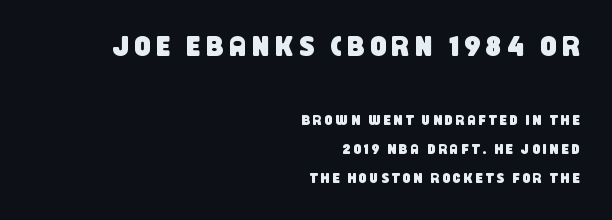
{"serif": "no", "width": "condensed", "stroke_contrast": "low", "x_height": "large", "monospaced": "no", "underline": "no", "align": "right", "line_spacing": "loose", "line_spacing_ratio": 2.07, "letter_spacing": "wide", "letter_spacing_em": 0.21, "larger_block": "first", "size_ratio": 2.0, "glyph_px": 28}
